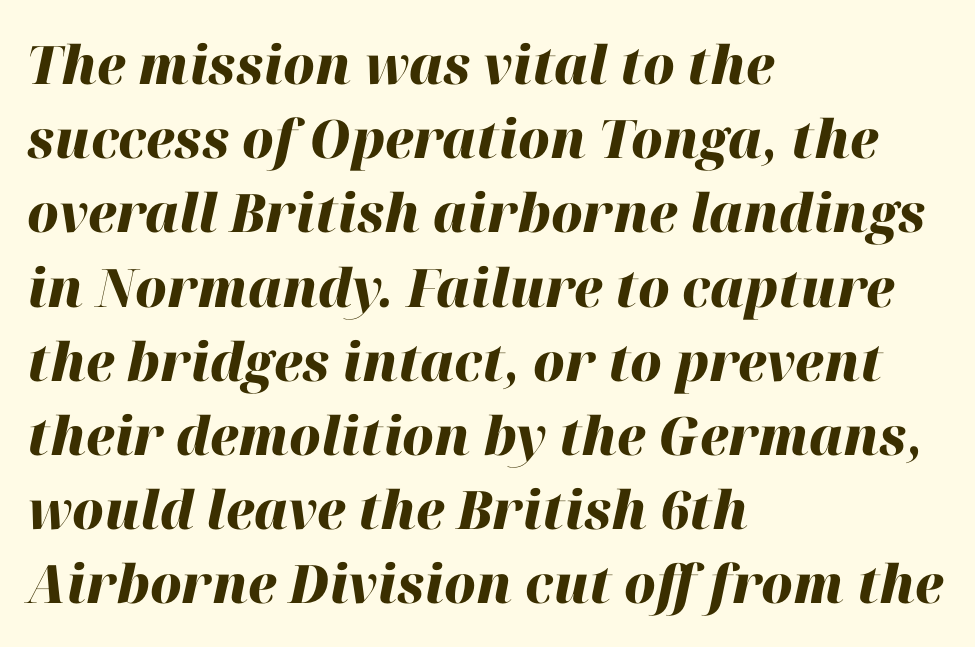
{"italic": "yes", "lean": "right", "slant_degrees": 12, "bold": "yes", "weight": "heavy", "width": "normal", "stroke_contrast": "high", "x_height": "medium", "monospaced": "no", "underline": "no", "align": "left", "line_spacing": "normal", "line_spacing_ratio": 1.4, "letter_spacing": "normal", "letter_spacing_em": 0.0, "glyph_px": 53}
